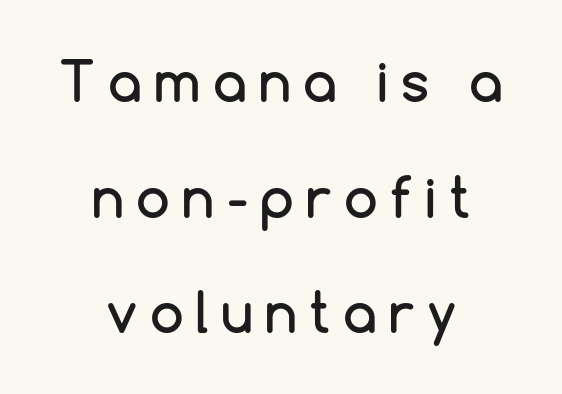
{"serif": "no", "italic": "no", "width": "normal", "stroke_contrast": "low", "x_height": "medium", "monospaced": "no", "underline": "no", "align": "center", "line_spacing": "loose", "line_spacing_ratio": 2.14, "letter_spacing": "wide", "letter_spacing_em": 0.23, "glyph_px": 54}
